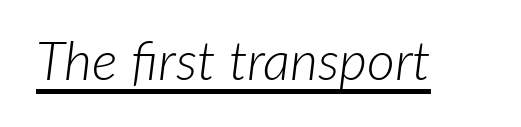
The image shows 54 px light type, italic (leaning right); set normal letter spacing, underlined; low stroke contrast and a medium x-height.
